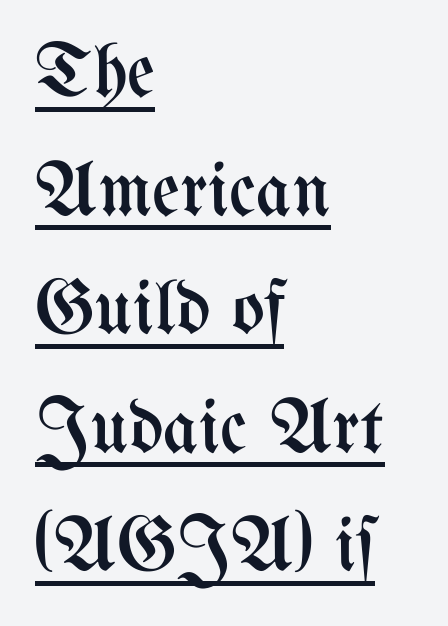
The image shows 77 px regular-weight, condensed type, upright; set left-aligned, normal line spacing (1.54x), normal letter spacing, underlined; medium stroke contrast and a medium x-height.
